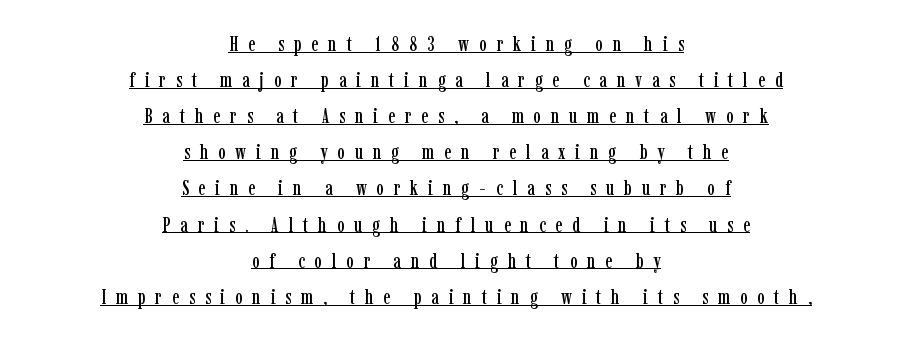
Q: Is the text italic (slanted)? A: No, it is upright.
Q: Is the text underlined? A: Yes.
Q: How is the paragraph aligned? A: Centered.
Q: Is the spacing between letters normal or unusually wide? A: Unusually wide.
